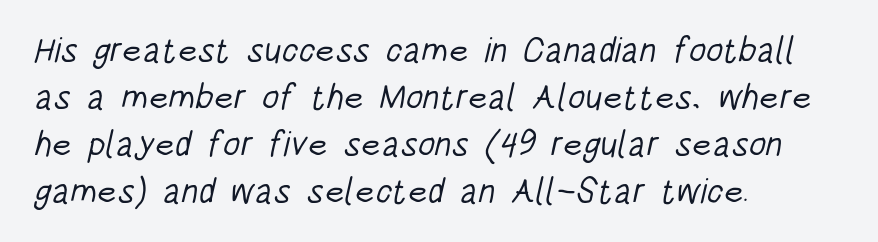
Q: Is the text bold? A: No.
Q: Is the typeface a serif or a sans-serif typeface? A: Sans-serif.
Q: Is the text underlined? A: No.
Q: How is the paragraph aligned? A: Left-aligned.
Q: Is the spacing between letters normal or unusually wide? A: Normal.
Q: Is the spacing between lines tight, normal or loose? A: Normal.
Q: Width (condensed, normal, or wide)? A: Condensed.
Q: Stroke contrast? A: Low.
Q: x-height? A: Large.
Q: Monospaced? A: No.
